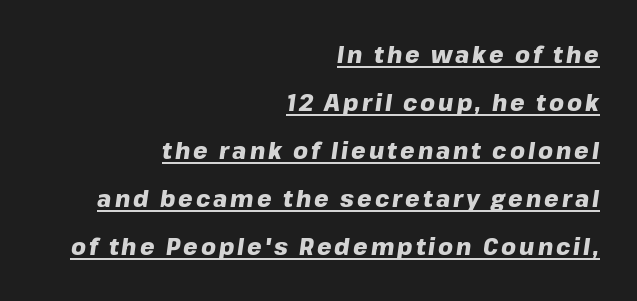
{"italic": "yes", "lean": "right", "slant_degrees": 8, "bold": "yes", "underline": "yes", "align": "right", "line_spacing": "loose", "line_spacing_ratio": 2.09, "glyph_px": 23}
